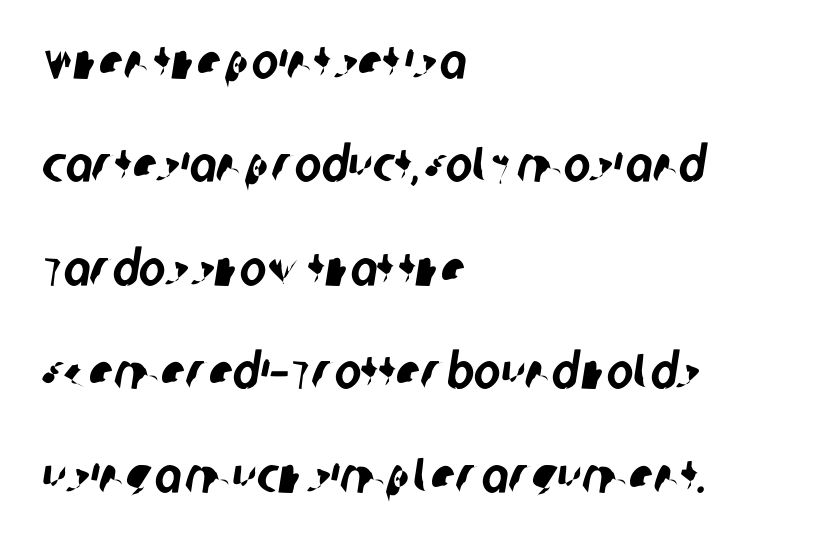
The image shows 50 px condensed sans-serif type; set left-aligned, loose line spacing (2.07x), normal letter spacing, not underlined; low stroke contrast and a large x-height.
